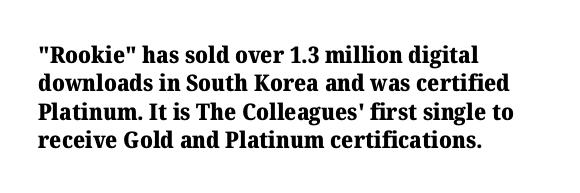
Q: Is the text bold? A: Yes.
Q: Is the text italic (slanted)? A: No, it is upright.
Q: Is the text underlined? A: No.
Q: How is the paragraph aligned? A: Left-aligned.
Q: Is the spacing between letters normal or unusually wide? A: Normal.
